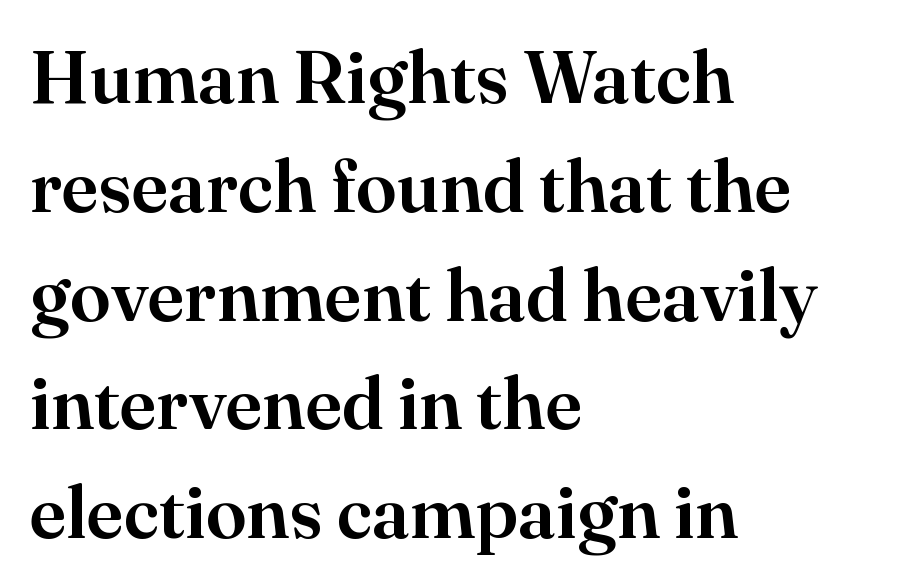
The image shows 74 px serif type, upright; set left-aligned, normal line spacing (1.47x), normal letter spacing, not underlined; high stroke contrast and a small x-height.
